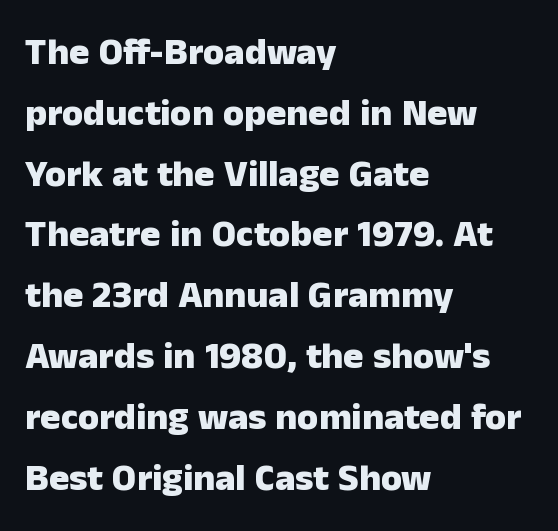
Q: Is the text bold? A: Yes.
Q: Is the text italic (slanted)? A: No, it is upright.
Q: Is the typeface a serif or a sans-serif typeface? A: Sans-serif.
Q: Is the text underlined? A: No.
Q: How is the paragraph aligned? A: Left-aligned.
Q: Is the spacing between letters normal or unusually wide? A: Normal.
Q: Is the spacing between lines tight, normal or loose? A: Normal.
Q: Width (condensed, normal, or wide)? A: Normal.
Q: Stroke contrast? A: Low.
Q: x-height? A: Medium.
Q: Monospaced? A: No.
